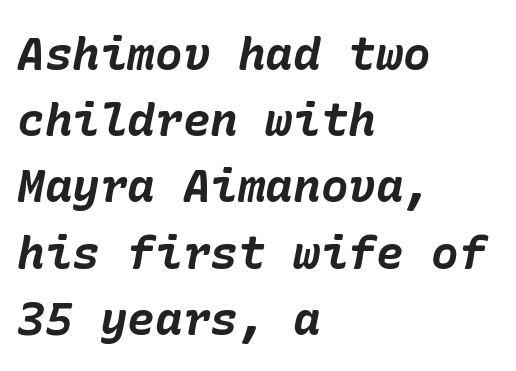
{"italic": "yes", "lean": "right", "slant_degrees": 10, "bold": "yes", "weight": "bold", "width": "normal", "stroke_contrast": "low", "x_height": "medium", "underline": "no", "align": "left", "line_spacing": "normal", "line_spacing_ratio": 1.44, "letter_spacing": "normal", "letter_spacing_em": 0.0, "glyph_px": 46}
